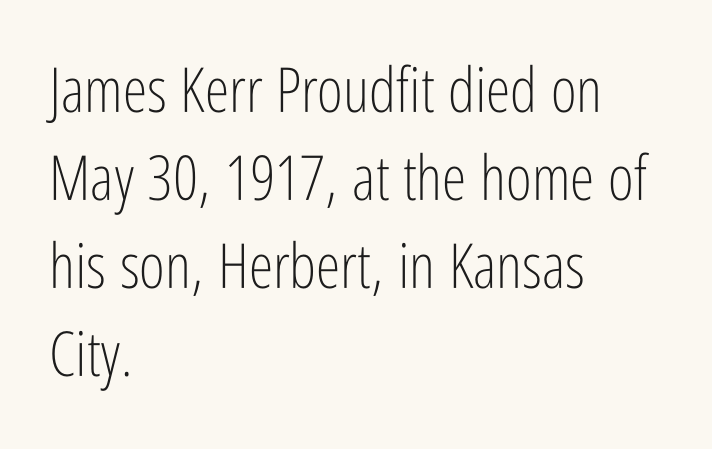
{"serif": "no", "italic": "no", "bold": "no", "weight": "light", "width": "condensed", "stroke_contrast": "low", "x_height": "medium", "monospaced": "no", "underline": "no", "align": "left", "line_spacing": "normal", "line_spacing_ratio": 1.42, "letter_spacing": "normal", "letter_spacing_em": 0.0, "glyph_px": 62}
